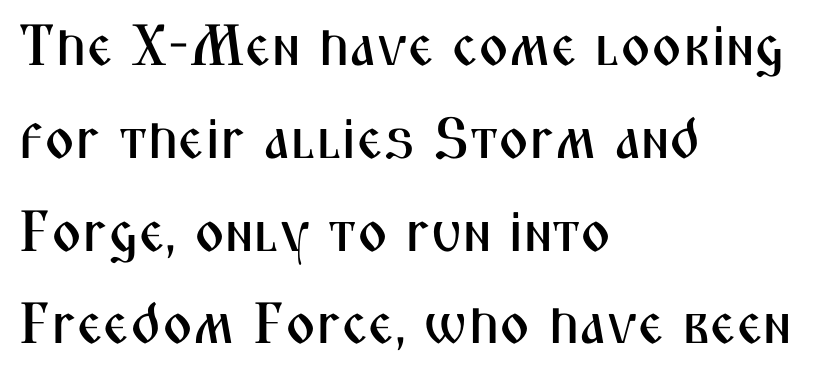
{"serif": "no", "italic": "no", "width": "condensed", "stroke_contrast": "medium", "x_height": "medium", "monospaced": "no", "underline": "no", "align": "left", "line_spacing": "normal", "line_spacing_ratio": 1.6, "letter_spacing": "normal", "letter_spacing_em": 0.0, "glyph_px": 58}
